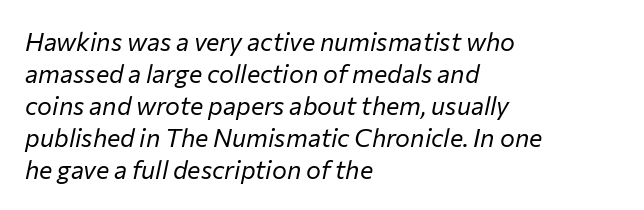
Q: Is the text bold? A: No.
Q: Is the text italic (slanted)? A: Yes, it leans right by about 12 degrees.
Q: Is the text underlined? A: No.
Q: How is the paragraph aligned? A: Left-aligned.
Q: Is the spacing between letters normal or unusually wide? A: Normal.
Q: Is the spacing between lines tight, normal or loose? A: Normal.
